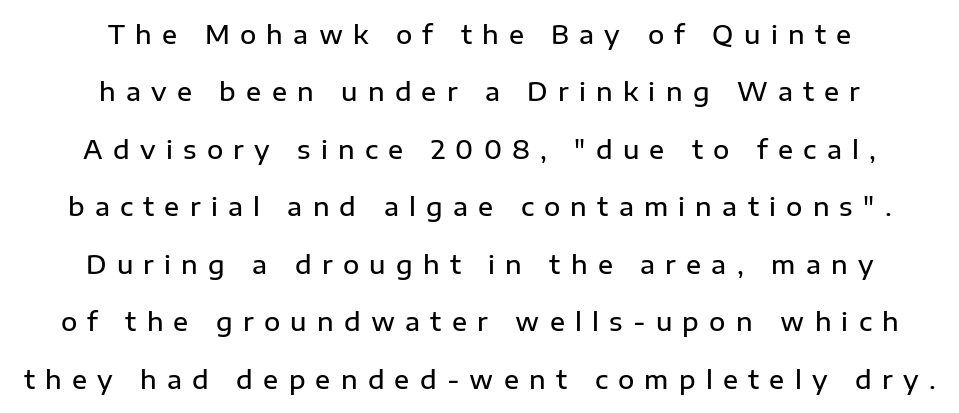
These lines were composed using upright roman letters. Summary of vertical rhythm: relaxed, with wide interline spacing. Summary of weight: moderately heavy, a semibold. Every row of glyphs is offset so its center matches the block's center. How are the letters spaced? Widely, with obvious added tracking.
